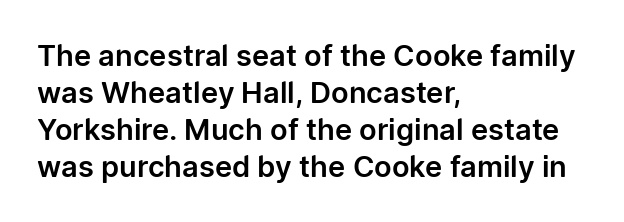
{"serif": "no", "italic": "no", "width": "normal", "stroke_contrast": "low", "x_height": "medium", "monospaced": "no", "underline": "no", "align": "left", "line_spacing": "normal", "line_spacing_ratio": 1.28, "letter_spacing": "normal", "letter_spacing_em": 0.0, "glyph_px": 29}
